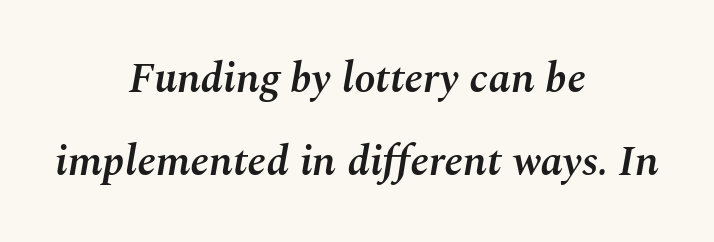
Bare-footed words on every line. Letter spacing: default. The passage shown leans; its letterforms are oblique. Centered paragraph, ragged on both sides. Note the varied advance widths — an 'i' is clearly narrower than an 'm'. Loosely led — the rows are spread out.
